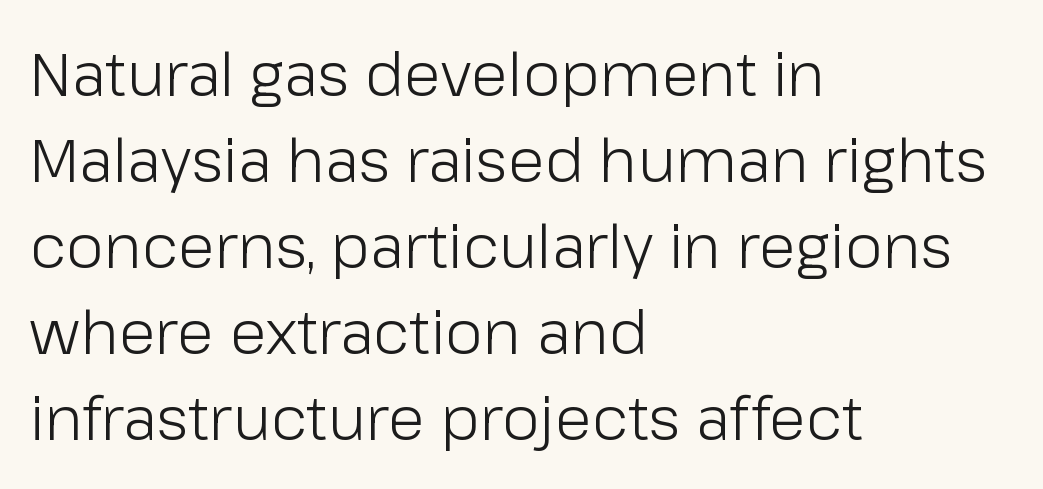
The image shows 61 px light sans-serif type, upright; set left-aligned, normal line spacing (1.41x), normal letter spacing, not underlined; low stroke contrast and a medium x-height.
